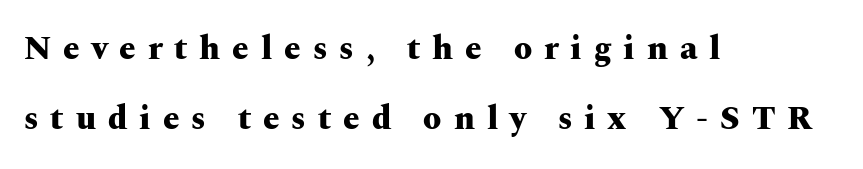
The image shows 33 px heavy, wide serif type, upright; set left-aligned, loose line spacing (2.11x), unusually wide letter spacing (+0.36 em), not underlined; medium stroke contrast and a medium x-height.
